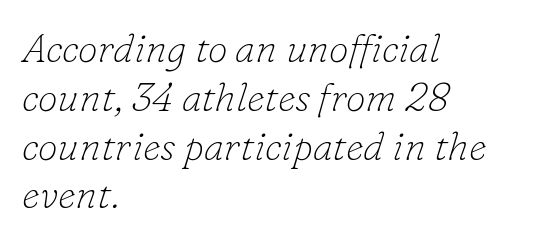
{"serif": "yes", "italic": "yes", "lean": "right", "slant_degrees": 16, "bold": "no", "weight": "thin", "width": "normal", "stroke_contrast": "low", "x_height": "small", "monospaced": "no", "underline": "no", "align": "left", "line_spacing_ratio": 1.22, "letter_spacing": "normal", "letter_spacing_em": 0.0, "glyph_px": 40}
